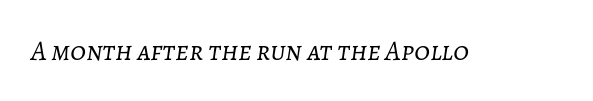
{"italic": "yes", "lean": "right", "slant_degrees": 7, "bold": "no", "weight": "light", "width": "normal", "stroke_contrast": "low", "x_height": "medium", "monospaced": "no", "underline": "no", "letter_spacing": "normal", "letter_spacing_em": 0.0, "glyph_px": 28}
